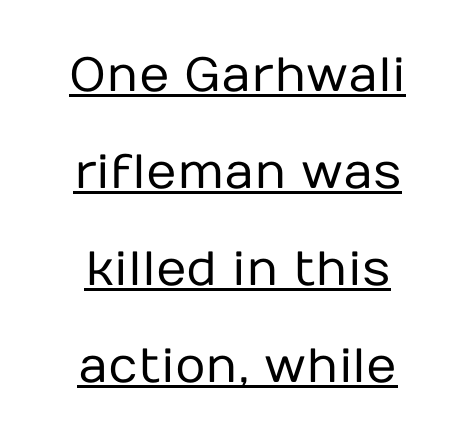
Character widths vary here, with narrow letters taking less room than wide ones. The weight would be labelled regular, book, light, or lighter still. A centered setting, common on invitations and titles, is used for this passage. In terms of posture, this sample is upright. The lines are spread far apart with generous leading. This sample uses plain, unmodified letter spacing.
